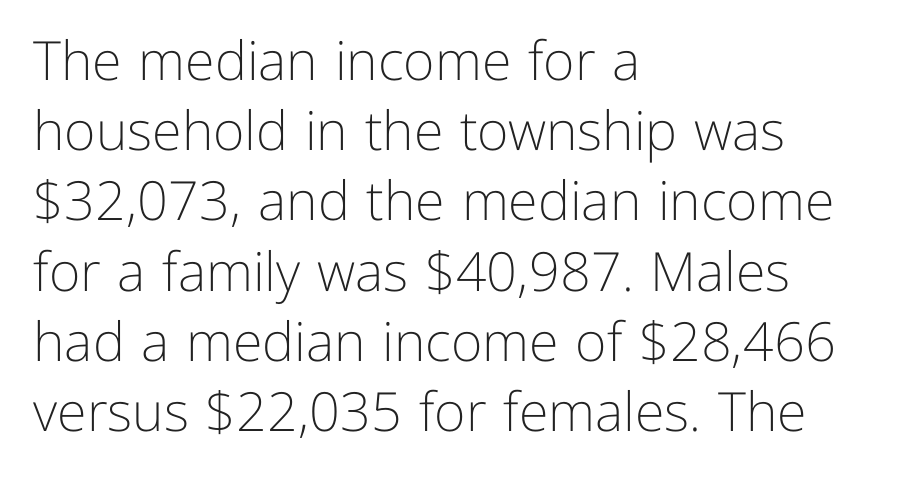
The image shows 54 px light sans-serif type, upright; set left-aligned, normal line spacing (1.3x), normal letter spacing, not underlined; low stroke contrast and a medium x-height.
